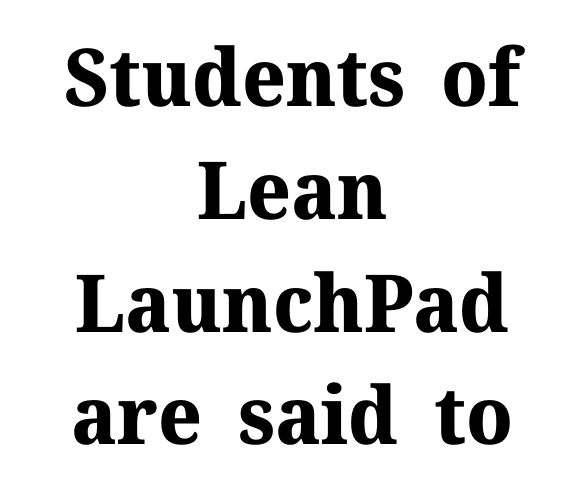
This rendering employs a face with finishing strokes, i.e., a serif. Honestly, the row spacing looks completely unremarkable. Honestly, there is no underline to notice here at all. Note the varied advance widths — an 'i' is clearly narrower than an 'm'. Glyph-to-glyph distance matches everyday printed text. Set as a true bold cut, around the 700 mark.
